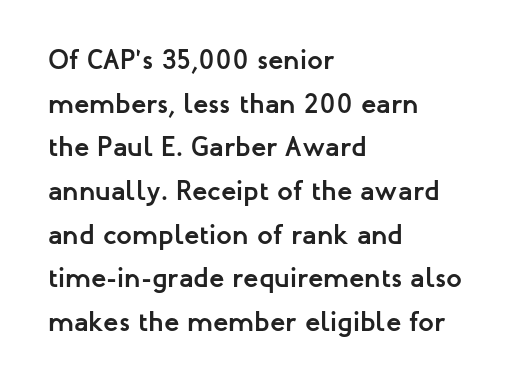
This rendering features lettering with no underline. Heavy, bold letterforms. This sample uses an upright cut, with every glyph sitting square on the baseline. These lines are composed in type without serifs.
